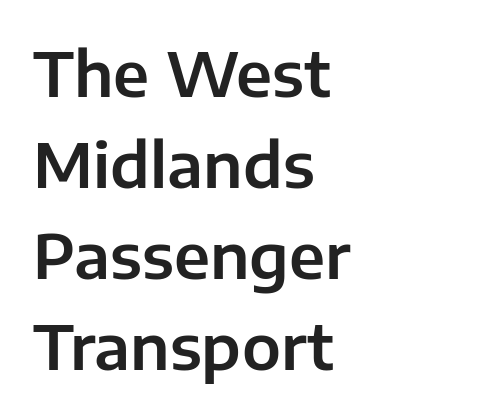
{"serif": "no", "italic": "no", "width": "normal", "stroke_contrast": "low", "x_height": "medium", "monospaced": "no", "underline": "no", "align": "left", "line_spacing": "normal", "line_spacing_ratio": 1.47, "letter_spacing": "normal", "letter_spacing_em": 0.0, "glyph_px": 62}
